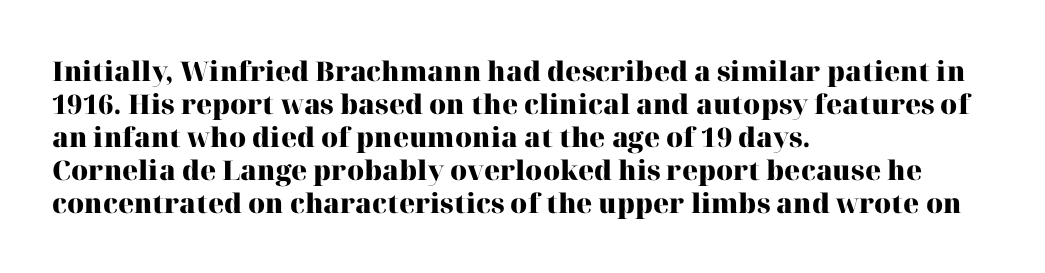
The image shows 27 px bold type, upright; set left-aligned, line spacing 1.22x, normal letter spacing, not underlined.
